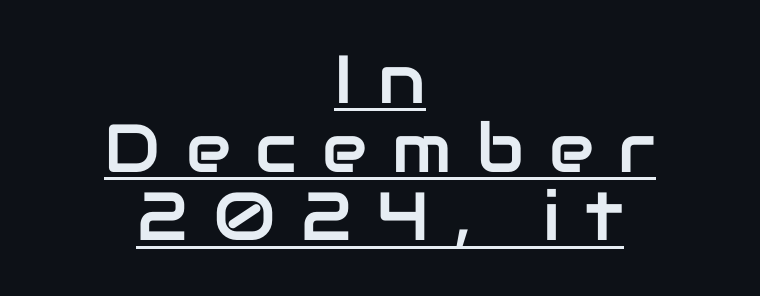
The image shows 68 px sans-serif type, upright; set centered, tight line spacing (1.01x), unusually wide letter spacing (+0.37 em), underlined; low stroke contrast and a medium x-height.
